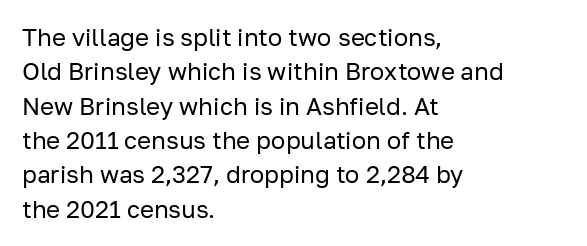
The image shows 24 px text type, upright; set left-aligned, normal line spacing (1.43x), normal letter spacing, not underlined.
